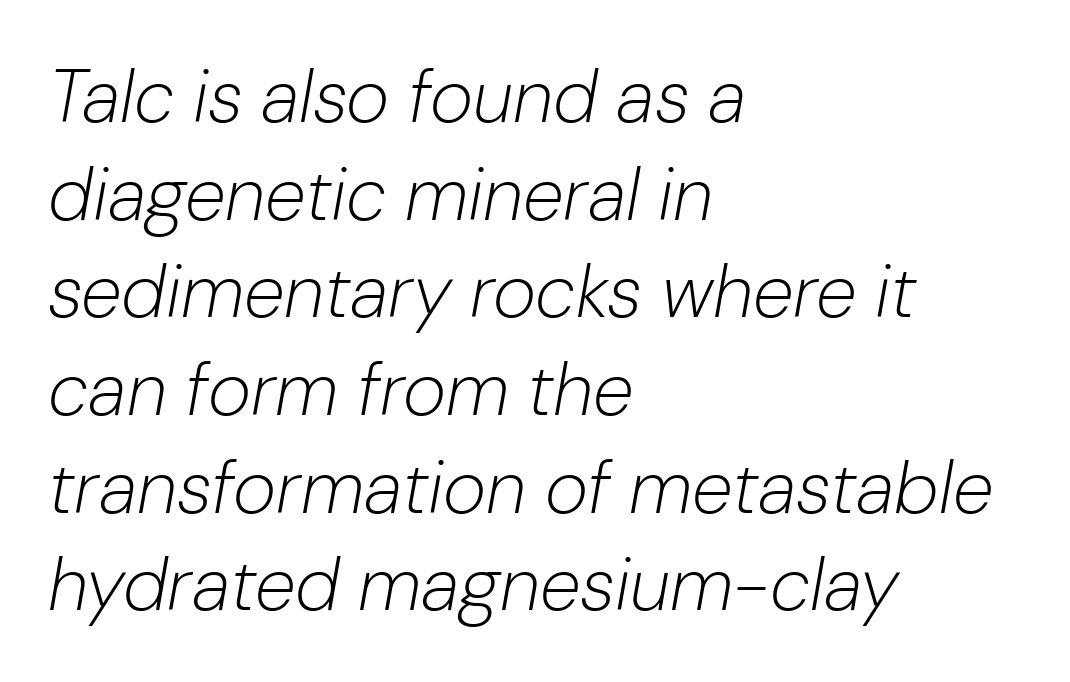
The image shows 74 px light type, italic (leaning right); set left-aligned, normal line spacing (1.32x), normal letter spacing, not underlined; low stroke contrast and a medium x-height.
